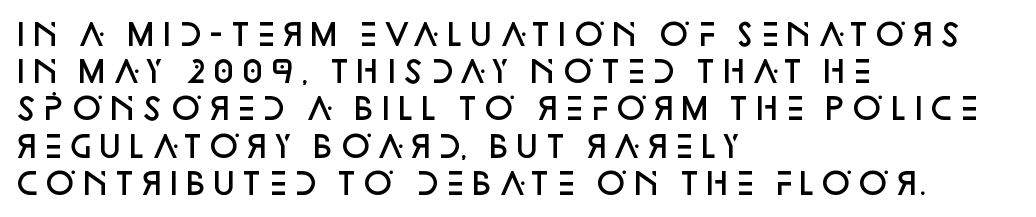
The image shows 30 px semibold sans-serif type, upright; set left-aligned, line spacing 1.24x, normal letter spacing, not underlined; low stroke contrast and a large x-height.
